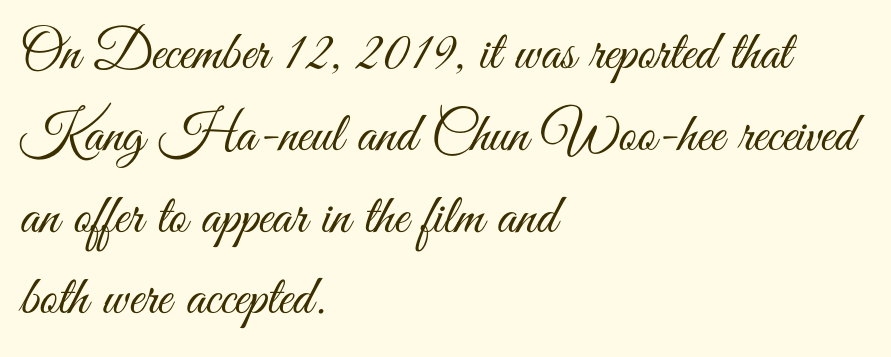
Q: Is the text bold? A: No.
Q: Is the text italic (slanted)? A: Yes.
Q: Is the typeface a serif or a sans-serif typeface? A: Sans-serif.
Q: Is the text underlined? A: No.
Q: How is the paragraph aligned? A: Left-aligned.
Q: Is the spacing between letters normal or unusually wide? A: Normal.
Q: Is the spacing between lines tight, normal or loose? A: Normal.
Q: Width (condensed, normal, or wide)? A: Condensed.
Q: Stroke contrast? A: Medium.
Q: x-height? A: Small.
Q: Monospaced? A: No.
